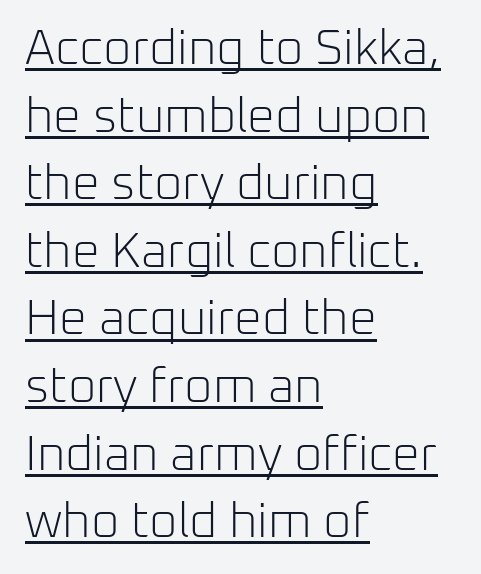
Q: Is the text bold? A: No.
Q: Is the text italic (slanted)? A: No, it is upright.
Q: Is the typeface a serif or a sans-serif typeface? A: Sans-serif.
Q: Is the text underlined? A: Yes.
Q: How is the paragraph aligned? A: Left-aligned.
Q: Is the spacing between letters normal or unusually wide? A: Normal.
Q: Is the spacing between lines tight, normal or loose? A: Normal.
Q: Width (condensed, normal, or wide)? A: Normal.
Q: Stroke contrast? A: Low.
Q: x-height? A: Medium.
Q: Monospaced? A: No.
